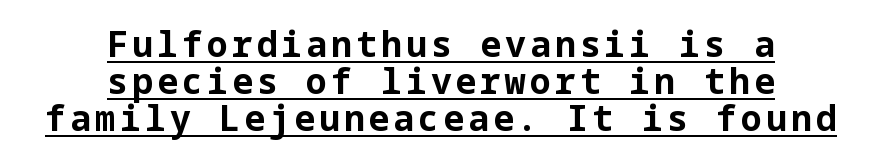
{"serif": "no", "italic": "no", "bold": "yes", "weight": "bold", "width": "normal", "stroke_contrast": "low", "x_height": "medium", "underline": "yes", "align": "center", "line_spacing": "tight", "line_spacing_ratio": 1.06, "glyph_px": 35}
